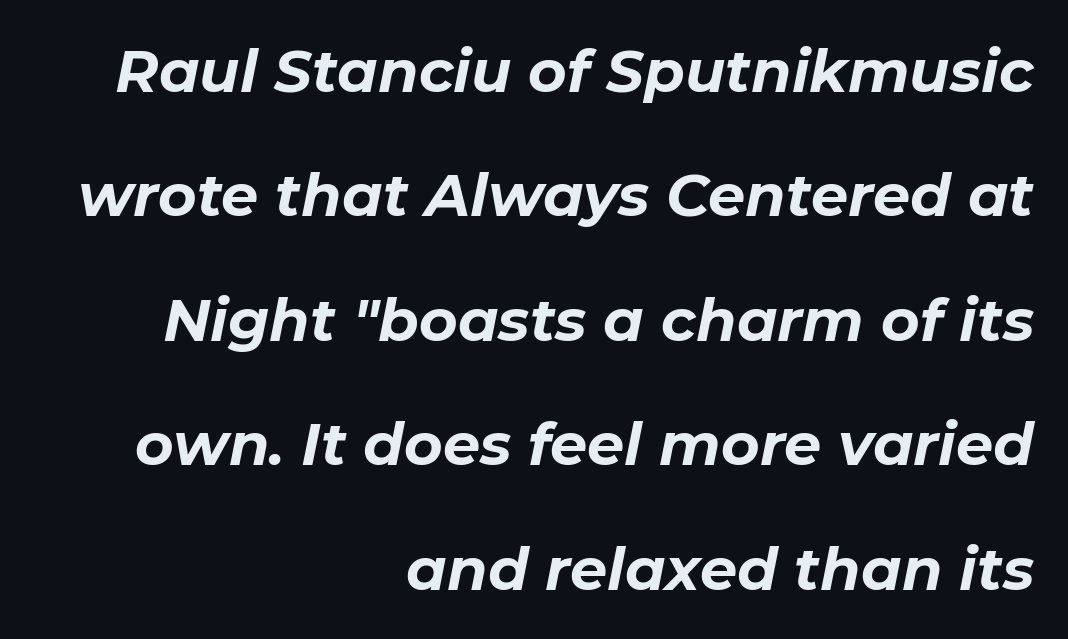
What weight is shown? A full bold with thick strokes. Check the space under the baseline: it is left empty. Posture: slanted. Does extra space separate the letters? No, they use regular spacing.
